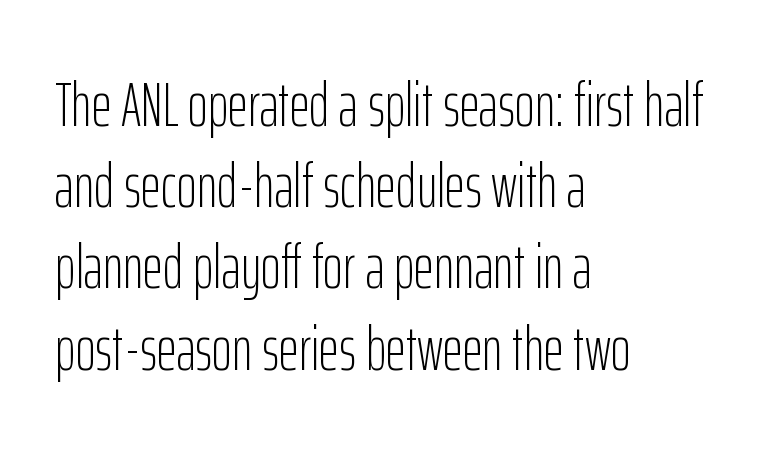
The passage shown is typed in a proportional face where columns would drift. Letter spacing: default. Quick note: underline off. A roman cut, with each character standing at attention. Font category for this specimen: sans-serif. Vertically, the passage feels balanced, rows spaced as you'd expect.
